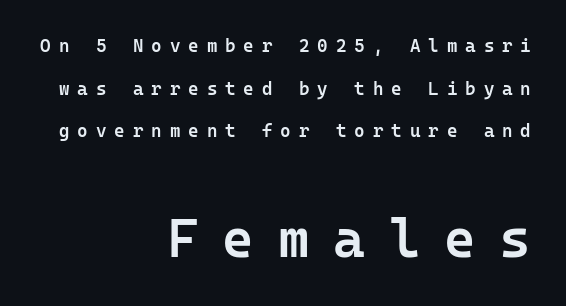
This block would shrink considerably if given ordinary leading; it's expanded now. What kind of face is this? One without serifs — a sans. Looks like terminal output: every glyph gets an equal slot. The area under the type is left untouched.
